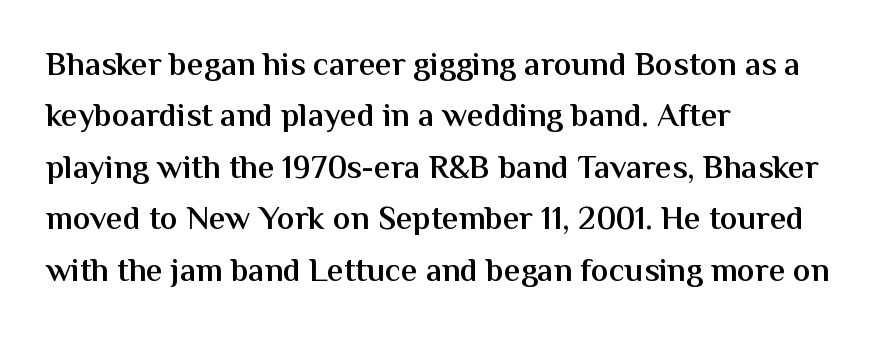
Q: Is the text bold? A: Semi-bold.
Q: Is the text italic (slanted)? A: No, it is upright.
Q: Is the typeface a serif or a sans-serif typeface? A: Sans-serif.
Q: Is the text underlined? A: No.
Q: How is the paragraph aligned? A: Left-aligned.
Q: Is the spacing between letters normal or unusually wide? A: Normal.
Q: Is the spacing between lines tight, normal or loose? A: Normal.
Q: Width (condensed, normal, or wide)? A: Normal.
Q: Stroke contrast? A: Medium.
Q: x-height? A: Medium.
Q: Monospaced? A: No.
